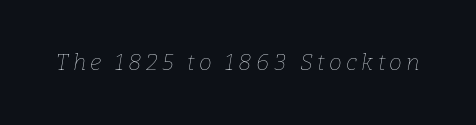
{"italic": "yes", "lean": "right", "slant_degrees": 9, "bold": "no", "underline": "no", "glyph_px": 23}
